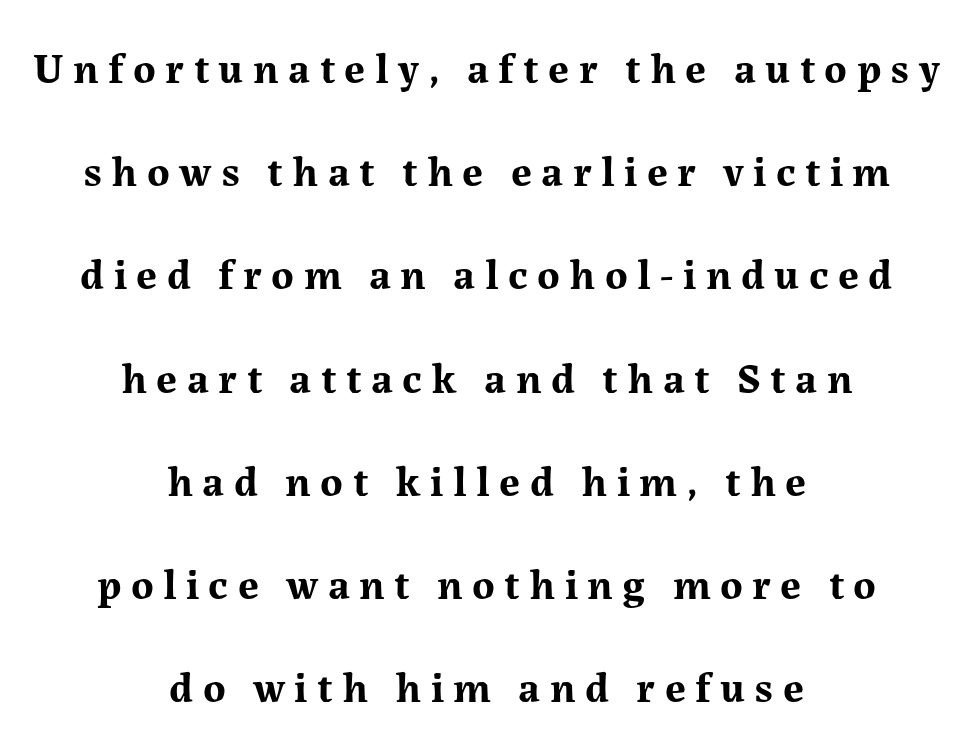
Q: Is the text bold? A: Yes.
Q: Is the text italic (slanted)? A: No, it is upright.
Q: Is the typeface a serif or a sans-serif typeface? A: Serif.
Q: Is the text underlined? A: No.
Q: How is the paragraph aligned? A: Centered.
Q: Is the spacing between letters normal or unusually wide? A: Unusually wide.
Q: Is the spacing between lines tight, normal or loose? A: Loose.
Q: Width (condensed, normal, or wide)? A: Normal.
Q: Stroke contrast? A: Medium.
Q: x-height? A: Medium.
Q: Monospaced? A: No.
